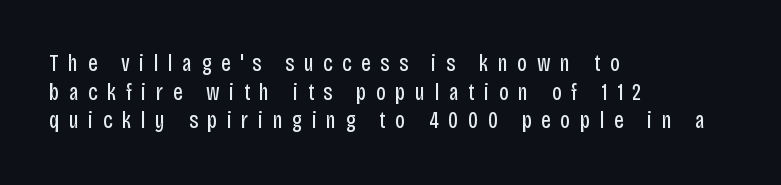
The image shows 23 px text type, upright; set left-aligned, line spacing 1.24x, unusually wide letter spacing (+0.42 em), not underlined.
